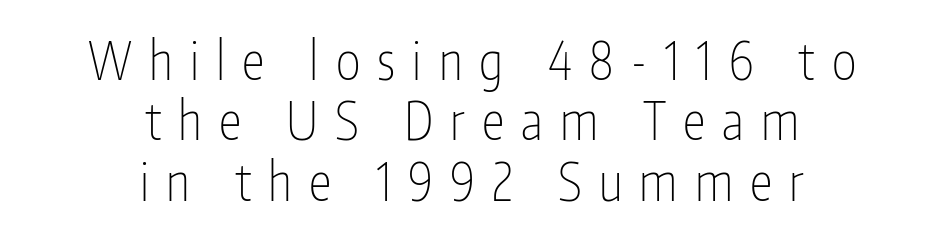
Q: Is the text bold? A: No.
Q: Is the text italic (slanted)? A: No, it is upright.
Q: Is the typeface a serif or a sans-serif typeface? A: Sans-serif.
Q: Is the text underlined? A: No.
Q: How is the paragraph aligned? A: Centered.
Q: Is the spacing between letters normal or unusually wide? A: Unusually wide.
Q: Width (condensed, normal, or wide)? A: Condensed.
Q: Stroke contrast? A: Low.
Q: x-height? A: Medium.
Q: Monospaced? A: No.
